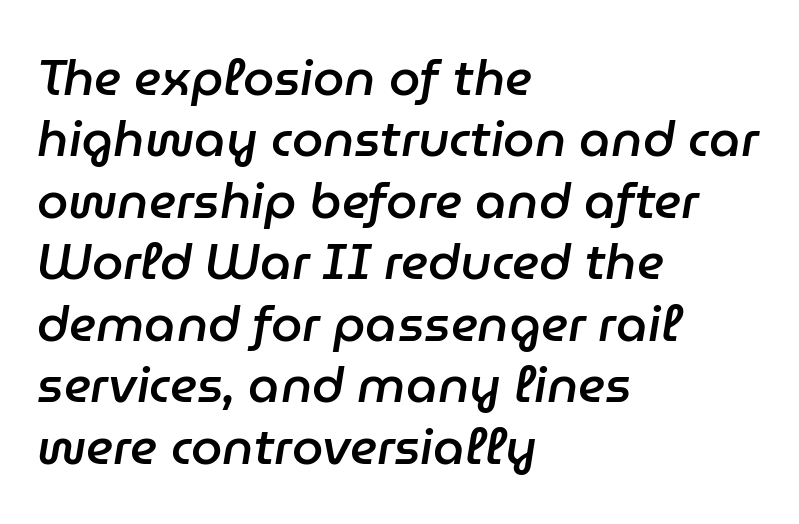
Set as a demibold, roughly 600 on the weight scale. It's the slanting kind of type. The letters advance in unequal steps, a hallmark of proportional type. Descenders are the only things crossing below the line. Observe the ordinary spacing: letters are neighbours, not strangers.
